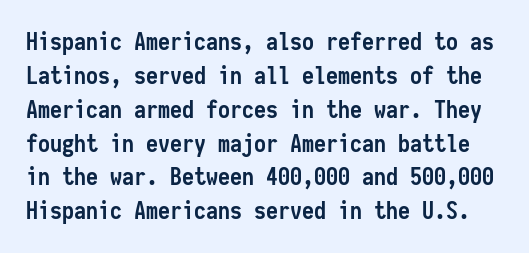
{"italic": "no", "bold": "yes", "underline": "no", "line_spacing": "normal", "line_spacing_ratio": 1.41, "letter_spacing": "normal", "letter_spacing_em": 0.0, "glyph_px": 24}
